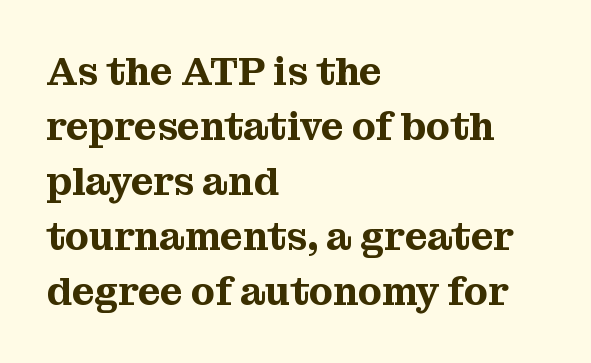
{"serif": "yes", "italic": "no", "width": "normal", "stroke_contrast": "medium", "x_height": "medium", "monospaced": "no", "underline": "no", "align": "left", "line_spacing": "normal", "line_spacing_ratio": 1.41, "letter_spacing": "normal", "letter_spacing_em": 0.0, "glyph_px": 39}
